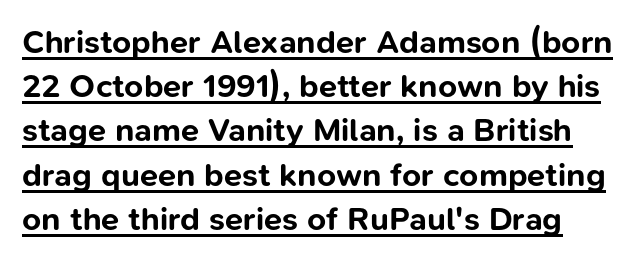
The image shows 33 px bold sans-serif type, upright; set normal line spacing (1.34x), normal letter spacing, underlined; low stroke contrast and a medium x-height.
